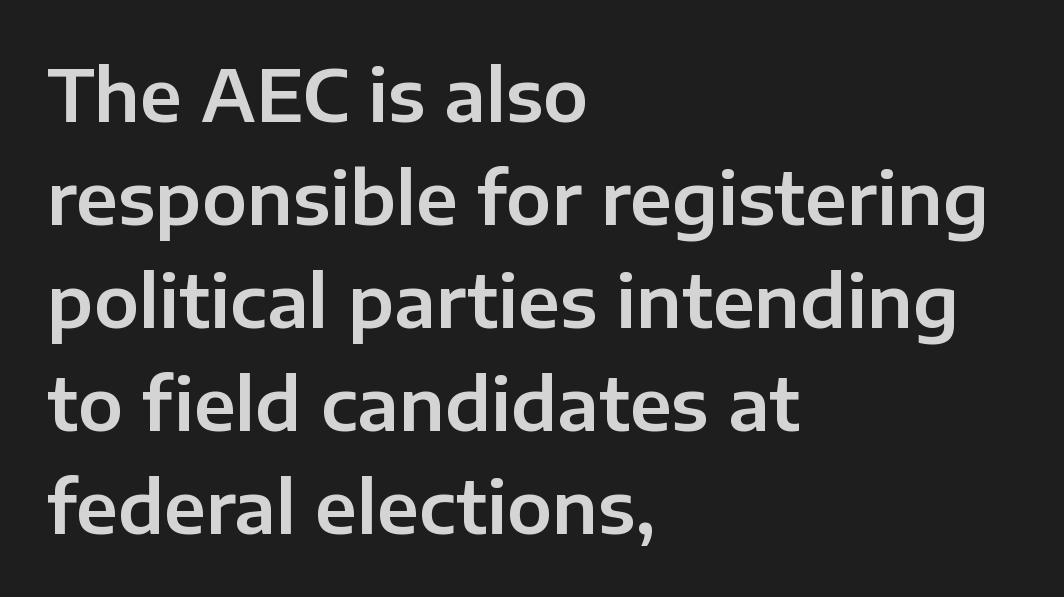
If you measured baseline to baseline, you'd find a middling distance. A typesetter would call this proportional, since set widths differ per character. The letters sit at their default tracking, neither squeezed nor spread. The specimen omits any rule beneath the text block's lines. Does the lettering tilt? It doesn't — this is upright. The type family on display is of the sans-serif kind.
